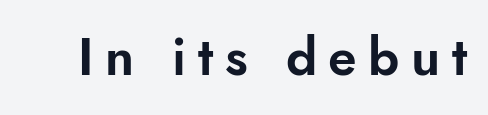
{"serif": "no", "italic": "no", "width": "normal", "stroke_contrast": "low", "x_height": "small", "monospaced": "no", "underline": "no", "letter_spacing": "wide", "letter_spacing_em": 0.22, "glyph_px": 52}
